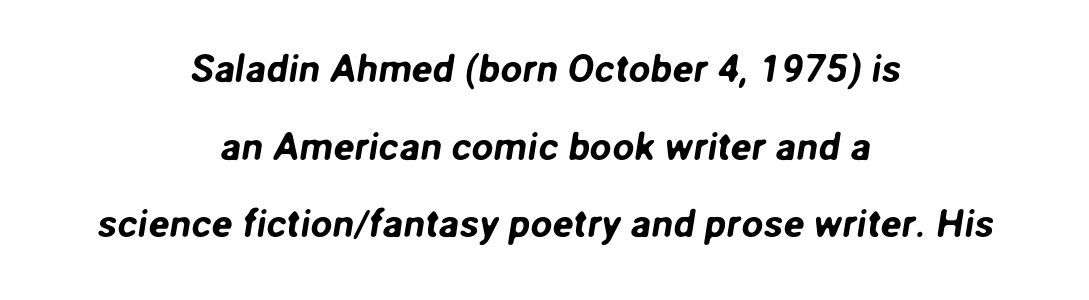
The image shows 39 px sans-serif type; set centered, loose line spacing (1.99x), normal letter spacing, not underlined; low stroke contrast and a medium x-height.
